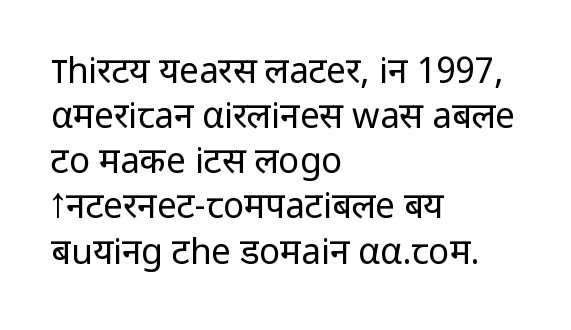
The image shows 35 px regular-weight sans-serif type, upright; set left-aligned, normal line spacing (1.29x), normal letter spacing, not underlined; low stroke contrast and a medium x-height.
